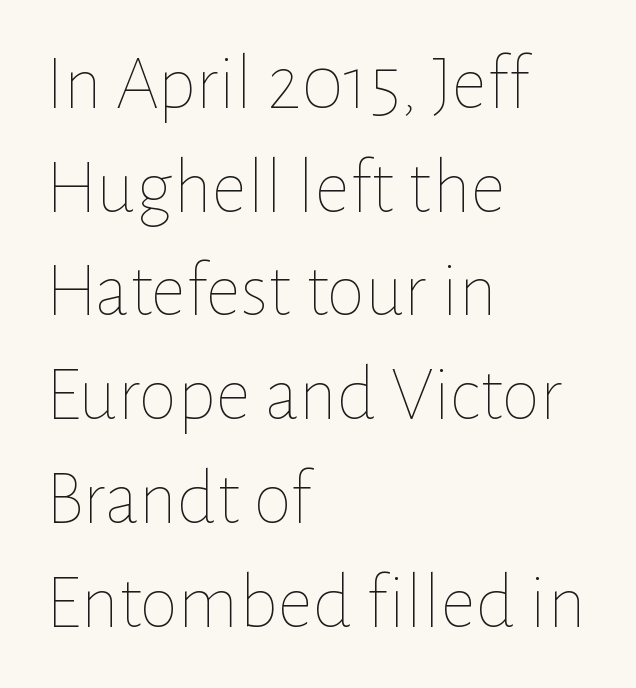
Notice how the passage keeps a crisp vertical edge on the left only. Tracking here is standard; glyphs follow each other at the usual distance. The typeface has the unassuming heft of standard copy or less. Character widths vary here, with narrow letters taking less room than wide ones.
